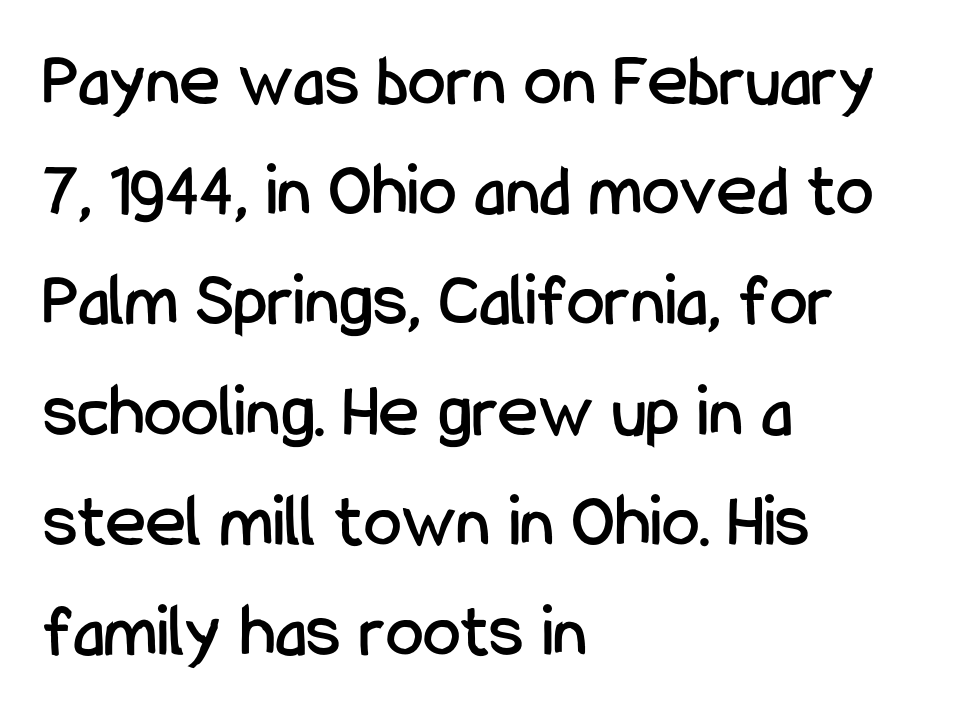
{"serif": "no", "italic": "no", "width": "condensed", "stroke_contrast": "low", "x_height": "medium", "monospaced": "no", "underline": "no", "align": "left", "line_spacing": "normal", "line_spacing_ratio": 1.45, "letter_spacing": "normal", "letter_spacing_em": 0.0, "glyph_px": 76}
